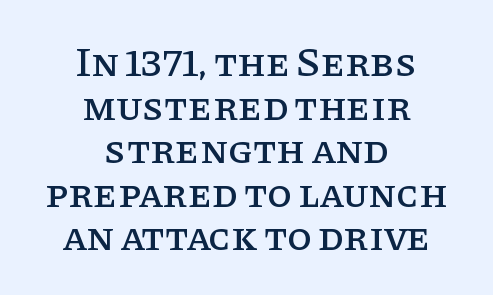
{"serif": "yes", "italic": "no", "width": "normal", "stroke_contrast": "low", "x_height": "large", "monospaced": "no", "underline": "no", "align": "center", "line_spacing": "tight", "line_spacing_ratio": 1.09, "letter_spacing": "normal", "letter_spacing_em": 0.0, "glyph_px": 40}
